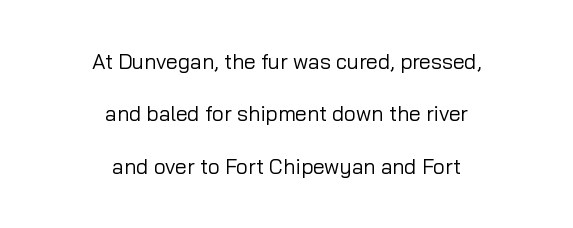
Q: Is the text bold? A: No.
Q: Is the text italic (slanted)? A: No, it is upright.
Q: Is the text underlined? A: No.
Q: How is the paragraph aligned? A: Centered.
Q: Is the spacing between letters normal or unusually wide? A: Normal.
Q: Is the spacing between lines tight, normal or loose? A: Loose.
